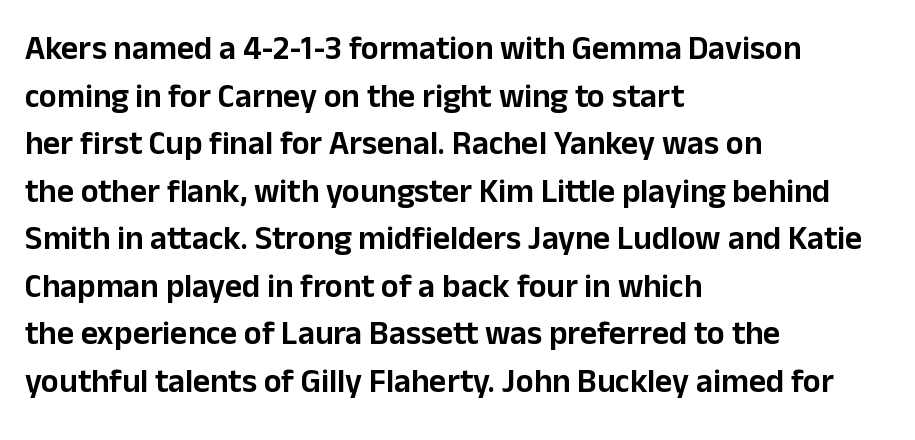
Q: Is the text italic (slanted)? A: No, it is upright.
Q: Is the typeface a serif or a sans-serif typeface? A: Sans-serif.
Q: Is the text underlined? A: No.
Q: How is the paragraph aligned? A: Left-aligned.
Q: Is the spacing between letters normal or unusually wide? A: Normal.
Q: Is the spacing between lines tight, normal or loose? A: Normal.
Q: Width (condensed, normal, or wide)? A: Normal.
Q: Stroke contrast? A: Low.
Q: x-height? A: Medium.
Q: Monospaced? A: No.
